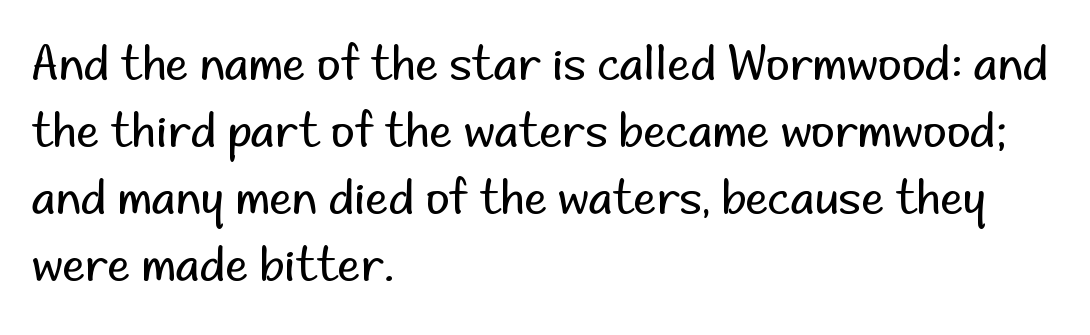
Q: Is the text bold? A: No.
Q: Is the text italic (slanted)? A: No, it is upright.
Q: Is the typeface a serif or a sans-serif typeface? A: Sans-serif.
Q: Is the text underlined? A: No.
Q: How is the paragraph aligned? A: Left-aligned.
Q: Is the spacing between letters normal or unusually wide? A: Normal.
Q: Is the spacing between lines tight, normal or loose? A: Normal.
Q: Width (condensed, normal, or wide)? A: Normal.
Q: Stroke contrast? A: Low.
Q: x-height? A: Small.
Q: Monospaced? A: No.
